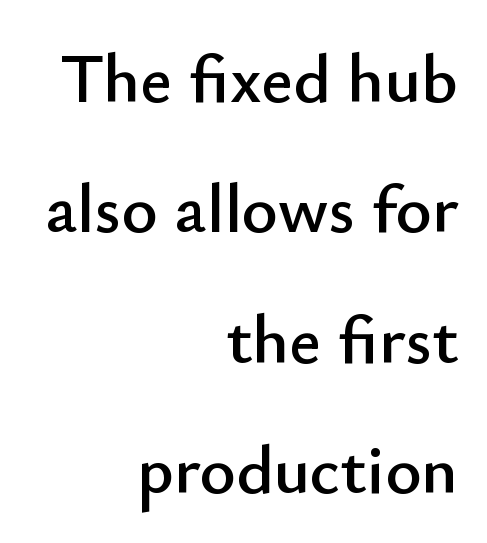
Note the varied advance widths — an 'i' is clearly narrower than an 'm'. In terms of letterspacing, this is plain default setting. You can tell it's not italic because the verticals are truly vertical. One-word summary of the alignment: right.
